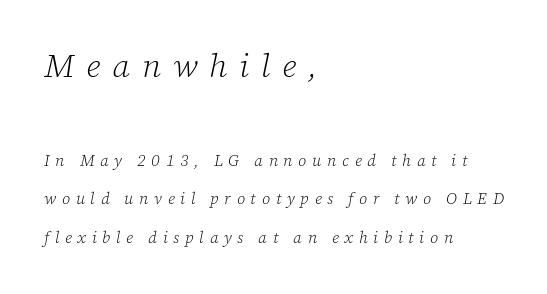
The strokes are not fattened; the text isn't bold. Look at the tracking — it's clearly loosened, letters drifting apart. Casual observation: everything's shoved over to the left. Of the two passages, the one on top uses the larger point size. Each letter's strokes conclude with small projecting serifs.
